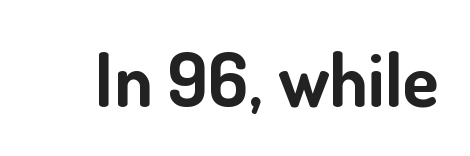
The image shows 74 px bold sans-serif type, upright; set normal letter spacing, not underlined; low stroke contrast and a small x-height.
